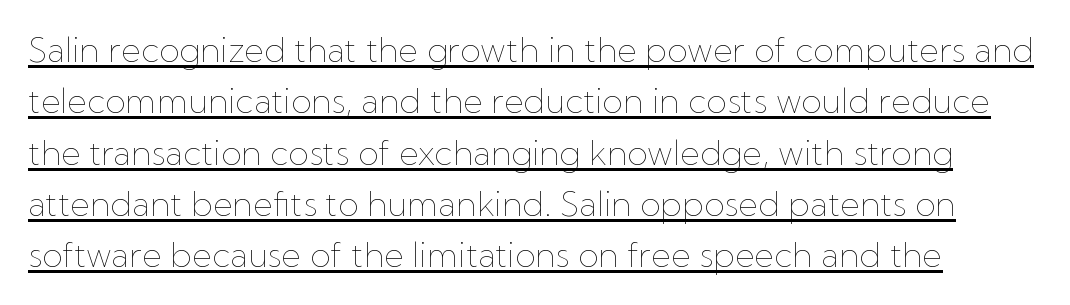
{"italic": "no", "bold": "no", "weight": "thin", "width": "normal", "stroke_contrast": "low", "x_height": "medium", "monospaced": "no", "underline": "yes", "line_spacing": "normal", "line_spacing_ratio": 1.51, "letter_spacing": "normal", "letter_spacing_em": 0.0, "glyph_px": 34}
